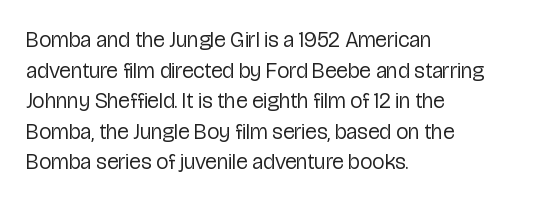
{"italic": "no", "bold": "no", "underline": "no", "align": "left", "line_spacing": "normal", "line_spacing_ratio": 1.39, "letter_spacing": "normal", "letter_spacing_em": 0.0, "glyph_px": 22}
